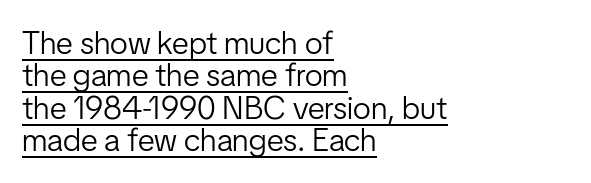
{"serif": "no", "italic": "no", "bold": "no", "weight": "light", "width": "condensed", "stroke_contrast": "low", "x_height": "medium", "monospaced": "no", "underline": "yes", "align": "left", "line_spacing": "tight", "line_spacing_ratio": 1.01, "letter_spacing": "normal", "letter_spacing_em": 0.0, "glyph_px": 32}
